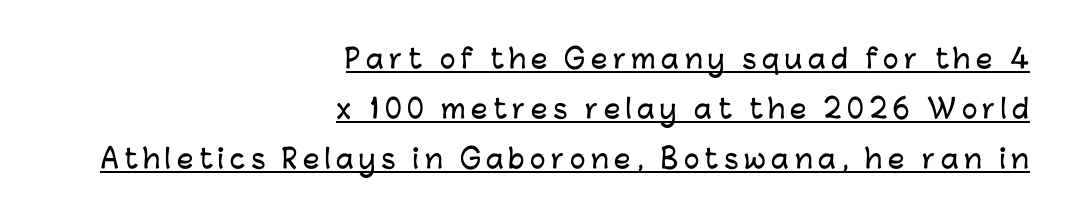
Tracking value appears strongly positive — letters spread wide. The font's upright variant was chosen for this text. The designer dialed line spacing up above the default. Casual observation: everything's shoved over to the right.
